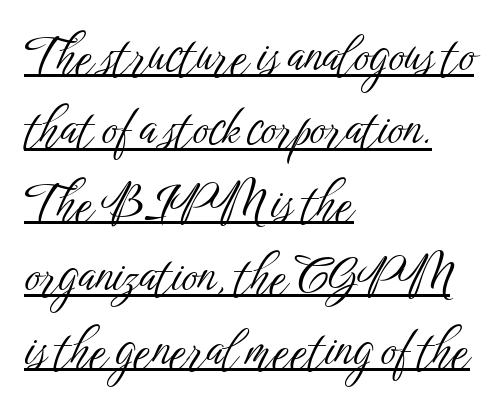
Q: Is the text bold? A: No.
Q: Is the text italic (slanted)? A: Yes.
Q: Is the typeface a serif or a sans-serif typeface? A: Sans-serif.
Q: Is the text underlined? A: Yes.
Q: How is the paragraph aligned? A: Left-aligned.
Q: Is the spacing between letters normal or unusually wide? A: Normal.
Q: Is the spacing between lines tight, normal or loose? A: Normal.
Q: Width (condensed, normal, or wide)? A: Condensed.
Q: Stroke contrast? A: Low.
Q: x-height? A: Medium.
Q: Monospaced? A: No.
